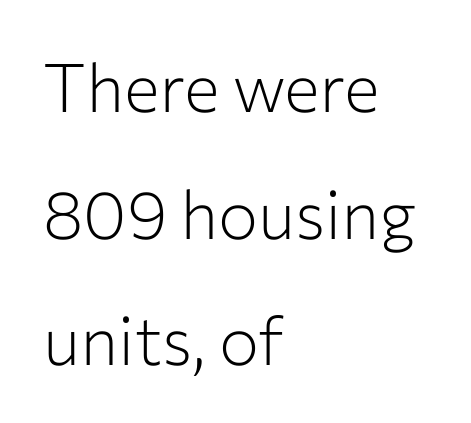
Q: Is the text bold? A: No.
Q: Is the text italic (slanted)? A: No, it is upright.
Q: Is the typeface a serif or a sans-serif typeface? A: Sans-serif.
Q: Is the text underlined? A: No.
Q: How is the paragraph aligned? A: Left-aligned.
Q: Is the spacing between letters normal or unusually wide? A: Normal.
Q: Width (condensed, normal, or wide)? A: Normal.
Q: Stroke contrast? A: Low.
Q: x-height? A: Medium.
Q: Monospaced? A: No.
